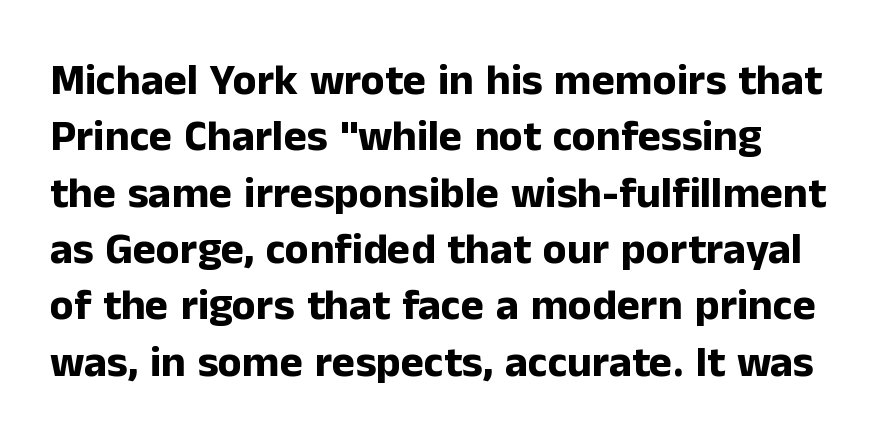
The image shows 44 px bold sans-serif type, upright; set normal line spacing (1.28x), normal letter spacing, not underlined; low stroke contrast and a medium x-height.
